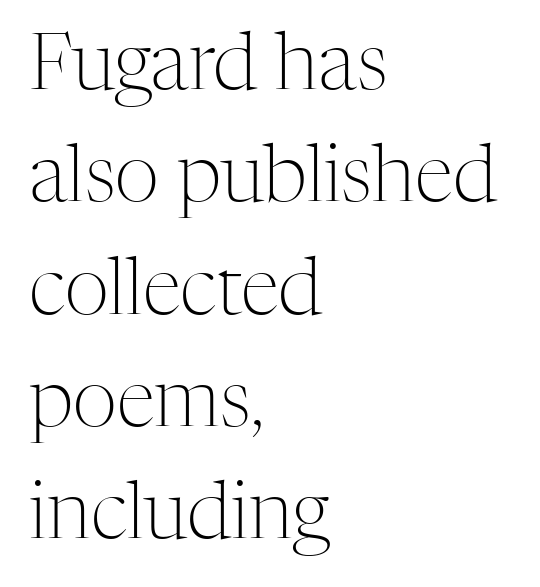
The image shows 78 px light serif type, upright; set left-aligned, normal line spacing (1.44x), normal letter spacing, not underlined; medium stroke contrast and a medium x-height.
